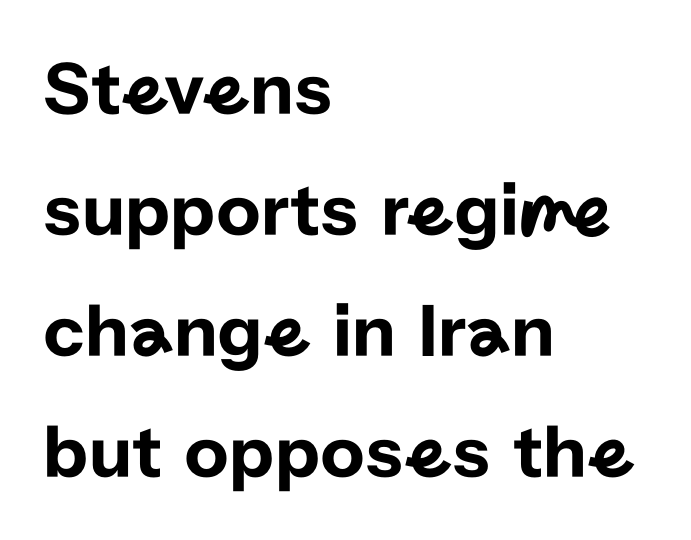
Q: Is the text italic (slanted)? A: No, it is upright.
Q: Is the typeface a serif or a sans-serif typeface? A: Sans-serif.
Q: Is the text underlined? A: No.
Q: How is the paragraph aligned? A: Left-aligned.
Q: Is the spacing between letters normal or unusually wide? A: Normal.
Q: Is the spacing between lines tight, normal or loose? A: Normal.
Q: Width (condensed, normal, or wide)? A: Normal.
Q: Stroke contrast? A: Low.
Q: x-height? A: Medium.
Q: Monospaced? A: No.
